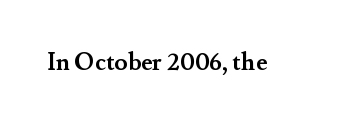
{"italic": "no", "bold": "yes", "underline": "no", "letter_spacing": "normal", "letter_spacing_em": 0.0, "glyph_px": 24}
